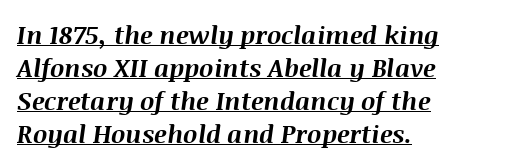
The image shows 25 px bold type, italic (leaning right); set left-aligned, normal line spacing (1.32x), normal letter spacing, underlined.
